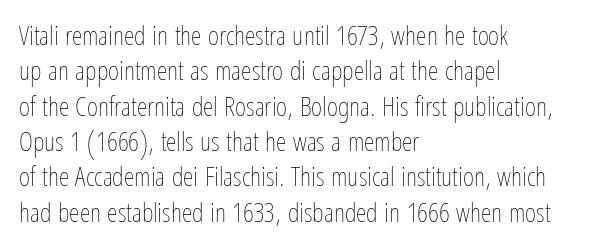
Line beginnings align vertically; line endings do not. The typography opts for an upright posture over an oblique one. Baseline-to-baseline distance is the conventional proportion of letter height. The characters are drawn with everyday or finer stroke widths. Here the glyphs are tracked normally, forming tight word shapes.
